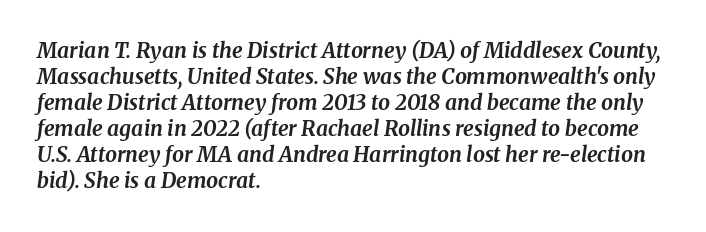
The image shows 21 px bold type, italic (leaning right); set left-aligned, line spacing 1.24x, normal letter spacing, not underlined.
